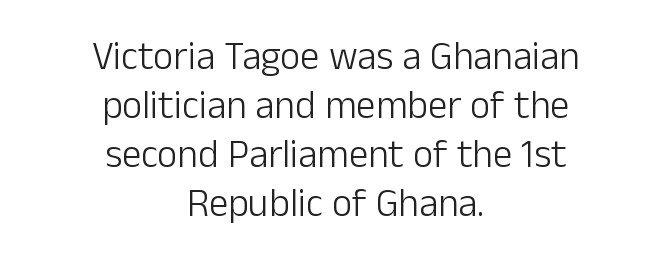
{"serif": "no", "italic": "no", "bold": "no", "weight": "light", "width": "normal", "stroke_contrast": "low", "x_height": "medium", "monospaced": "no", "underline": "no", "align": "center", "line_spacing": "normal", "line_spacing_ratio": 1.26, "letter_spacing": "normal", "letter_spacing_em": 0.0, "glyph_px": 39}
